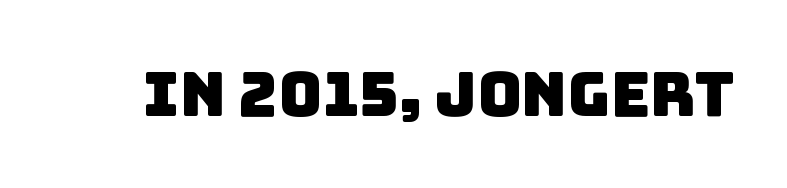
The image shows 61 px sans-serif type; set normal letter spacing, not underlined; low stroke contrast and a large x-height.
